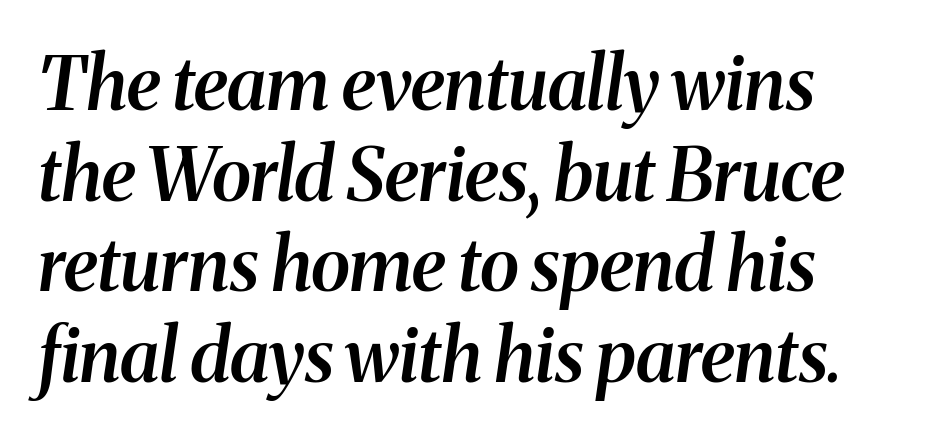
Q: Is the text bold? A: Semi-bold.
Q: Is the text italic (slanted)? A: Yes, it leans right by about 8 degrees.
Q: Is the typeface a serif or a sans-serif typeface? A: Serif.
Q: Is the text underlined? A: No.
Q: How is the paragraph aligned? A: Left-aligned.
Q: Is the spacing between letters normal or unusually wide? A: Normal.
Q: Width (condensed, normal, or wide)? A: Normal.
Q: Stroke contrast? A: Medium.
Q: x-height? A: Medium.
Q: Monospaced? A: No.
